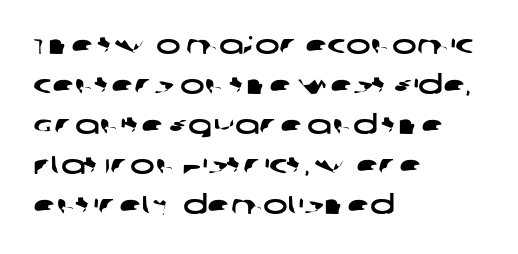
The image shows 26 px text type; set left-aligned, normal line spacing (1.54x), normal letter spacing, not underlined.
